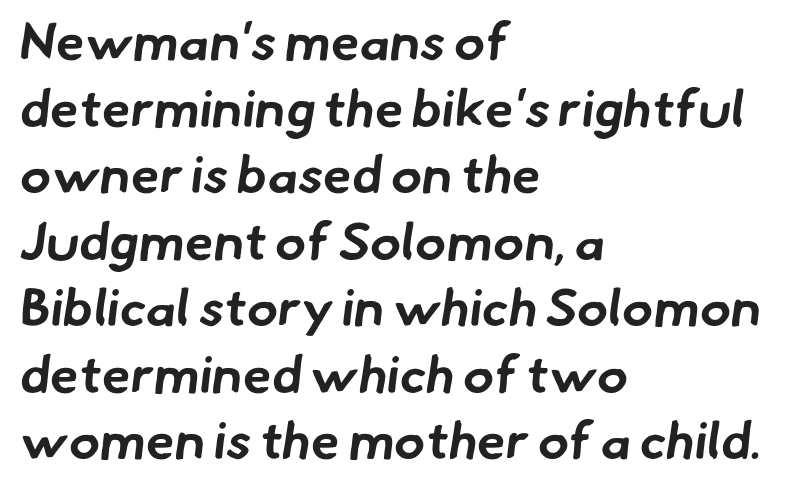
The image shows 52 px bold sans-serif type; set left-aligned, normal line spacing (1.28x), normal letter spacing, not underlined; low stroke contrast and a small x-height.
